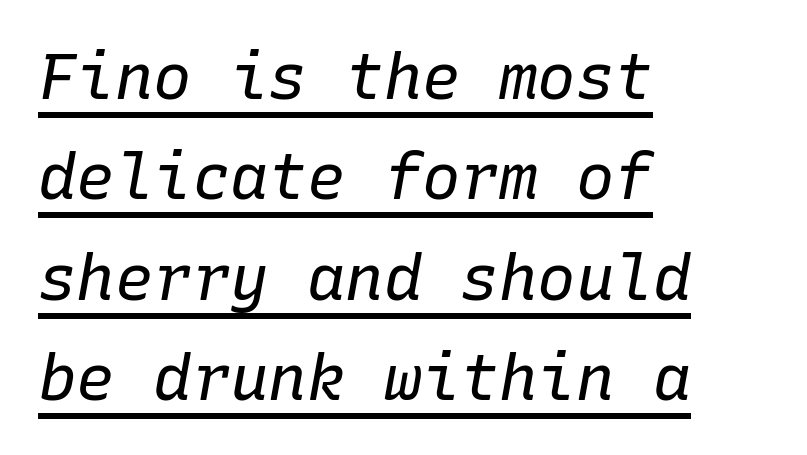
You can see a thin bar hugging the bottom of the glyphs. You could count columns in this text — the font is strictly monospaced. The weight tops out at a normal text grade. When letters slant like this, we call the style italic. Is the letter spacing exaggerated? No — it looks like the ordinary default. What's the leading like? Ordinary, nothing unusual.
